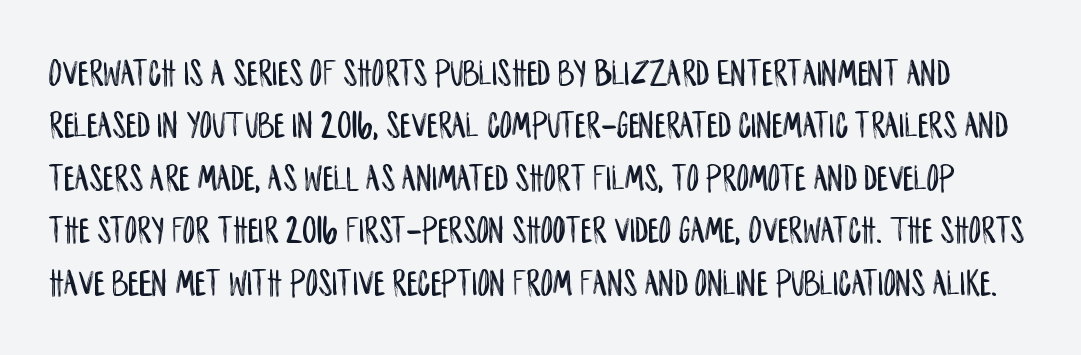
{"serif": "no", "italic": "no", "width": "condensed", "stroke_contrast": "low", "x_height": "large", "monospaced": "no", "underline": "no", "line_spacing": "normal", "line_spacing_ratio": 1.38, "letter_spacing": "normal", "letter_spacing_em": 0.0, "glyph_px": 38}
